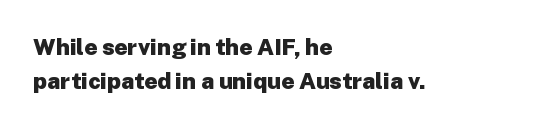
The strip under each line holds only bare page. How are the letters spaced? Ordinarily, with no added tracking. Line spacing here is normal. This rendering uses left alignment, leaving the right contour irregular. When letters stand straight like this, we call the style roman or upright. The rendering uses a bold face; every stroke is thick and dark.
